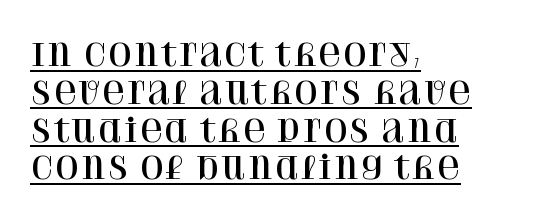
Teacher's note: observe the even left margin — that is flush-left alignment. Here the designer chose a conventional face with non-uniform glyph widths. The passage shown has conventional tracking throughout. Little horizontal feet cap the strokes, marking this as serif type.
